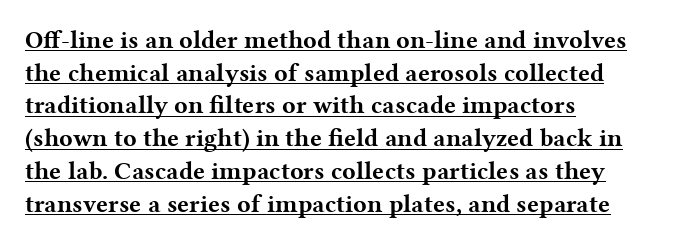
Q: Is the text bold? A: Yes.
Q: Is the text italic (slanted)? A: No, it is upright.
Q: Is the text underlined? A: Yes.
Q: How is the paragraph aligned? A: Left-aligned.
Q: Is the spacing between letters normal or unusually wide? A: Normal.
Q: Is the spacing between lines tight, normal or loose? A: Normal.
